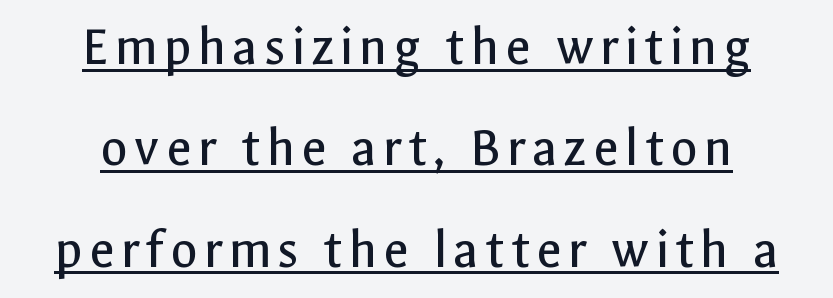
Q: Is the text bold? A: No.
Q: Is the text italic (slanted)? A: No, it is upright.
Q: Is the typeface a serif or a sans-serif typeface? A: Sans-serif.
Q: Is the text underlined? A: Yes.
Q: How is the paragraph aligned? A: Centered.
Q: Width (condensed, normal, or wide)? A: Normal.
Q: x-height? A: Medium.
Q: Monospaced? A: No.
